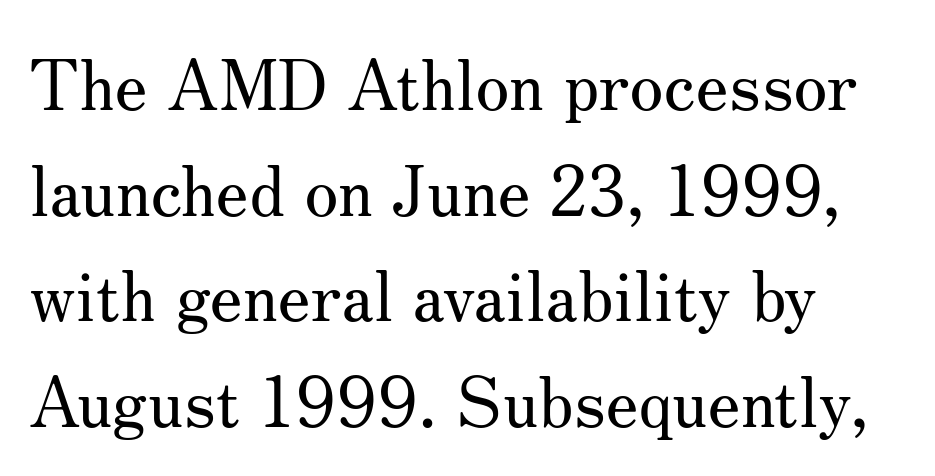
Q: Is the text bold? A: No.
Q: Is the text italic (slanted)? A: No, it is upright.
Q: Is the typeface a serif or a sans-serif typeface? A: Serif.
Q: Is the text underlined? A: No.
Q: How is the paragraph aligned? A: Left-aligned.
Q: Is the spacing between letters normal or unusually wide? A: Normal.
Q: Is the spacing between lines tight, normal or loose? A: Normal.
Q: Width (condensed, normal, or wide)? A: Normal.
Q: Stroke contrast? A: Medium.
Q: x-height? A: Small.
Q: Monospaced? A: No.
